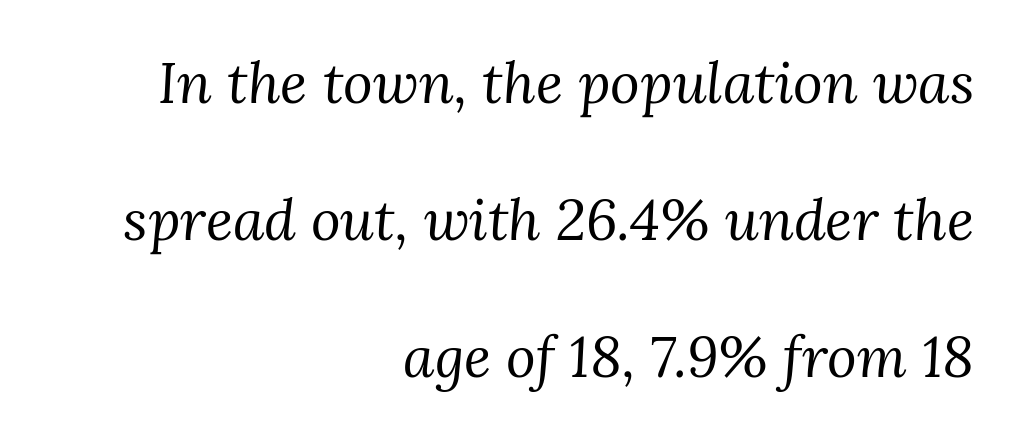
{"serif": "yes", "italic": "yes", "lean": "right", "slant_degrees": 3, "bold": "no", "weight": "regular", "width": "normal", "stroke_contrast": "medium", "x_height": "medium", "monospaced": "no", "underline": "no", "align": "right", "line_spacing": "loose", "line_spacing_ratio": 2.4, "letter_spacing": "normal", "letter_spacing_em": 0.0, "glyph_px": 57}
